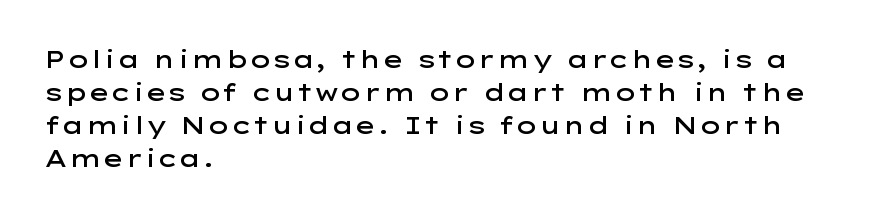
Q: Is the text bold? A: Semi-bold.
Q: Is the text italic (slanted)? A: No, it is upright.
Q: Is the text underlined? A: No.
Q: How is the paragraph aligned? A: Left-aligned.
Q: Is the spacing between letters normal or unusually wide? A: Normal.
Q: Is the spacing between lines tight, normal or loose? A: Normal.
